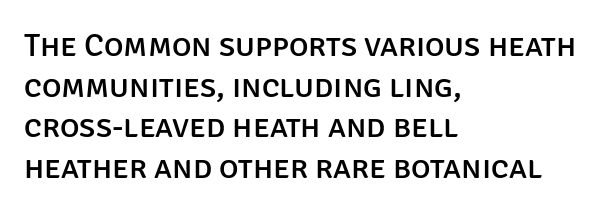
Q: Is the text italic (slanted)? A: No, it is upright.
Q: Is the typeface a serif or a sans-serif typeface? A: Sans-serif.
Q: Is the text underlined? A: No.
Q: How is the paragraph aligned? A: Left-aligned.
Q: Is the spacing between letters normal or unusually wide? A: Normal.
Q: Width (condensed, normal, or wide)? A: Normal.
Q: Stroke contrast? A: Low.
Q: x-height? A: Large.
Q: Monospaced? A: No.
